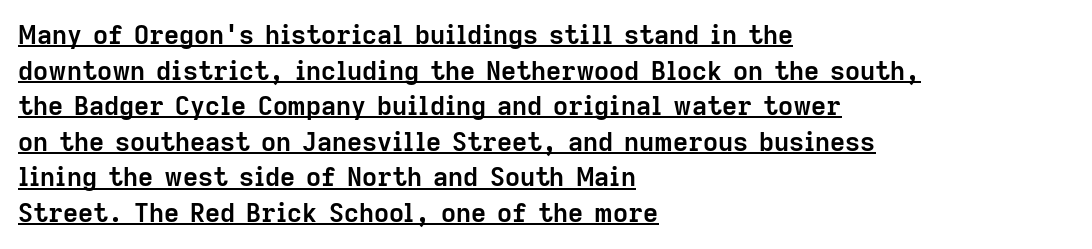
{"italic": "no", "bold": "yes", "underline": "yes", "align": "left", "line_spacing": "normal", "line_spacing_ratio": 1.37, "letter_spacing": "normal", "letter_spacing_em": 0.0, "glyph_px": 26}
